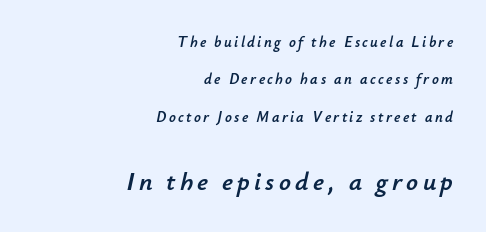
{"italic": "yes", "lean": "right", "slant_degrees": 12, "underline": "no", "align": "right", "line_spacing": "loose", "line_spacing_ratio": 2.5, "larger_block": "second", "size_ratio": 1.73, "glyph_px": 26}
